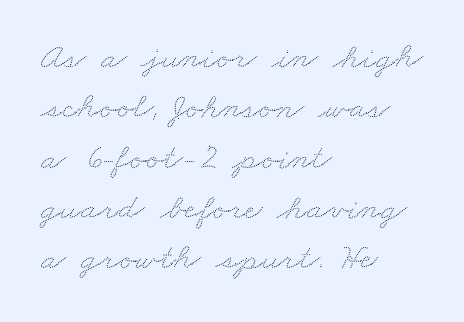
The image shows 37 px wide type; set left-aligned, normal line spacing (1.36x), normal letter spacing, not underlined; low stroke contrast and a small x-height.
